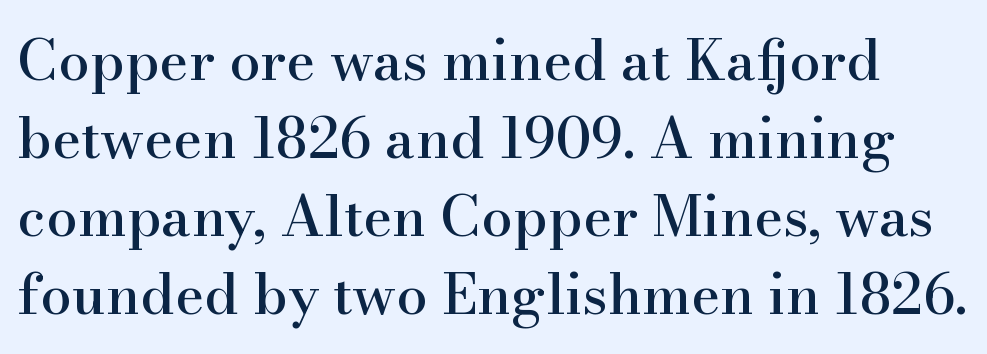
Type without underlining. The passage shown is typed in a proportional face where columns would drift. Regarding serifs, this sample has them. Honestly, the row spacing looks completely unremarkable. The type is set solid horizontally, with unmodified tracking.
